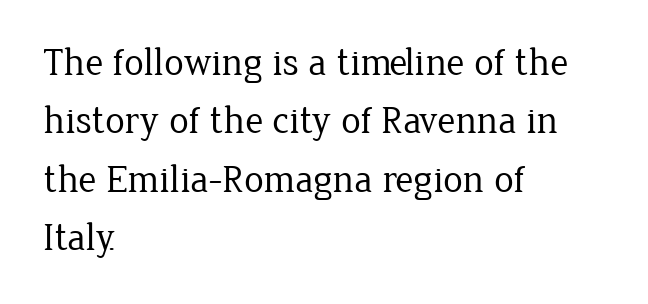
The image shows 39 px regular-weight serif type, upright; set left-aligned, normal line spacing (1.5x), normal letter spacing, not underlined; low stroke contrast and a medium x-height.
